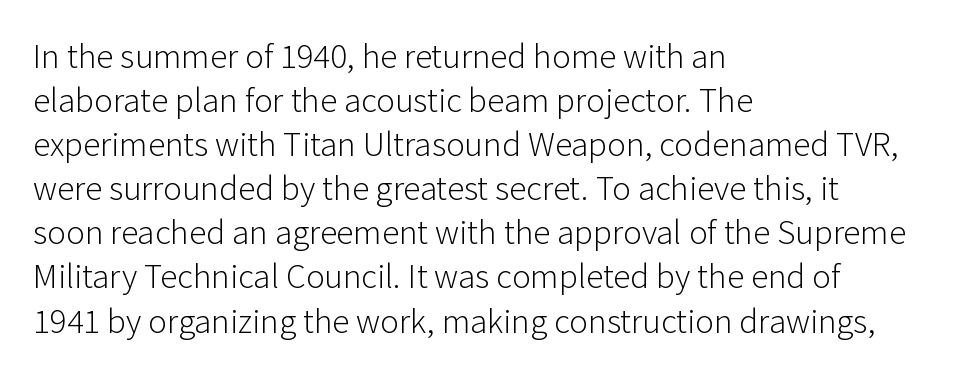
The image shows 35 px light sans-serif type, upright; set left-aligned, normal line spacing (1.26x), normal letter spacing, not underlined; low stroke contrast and a medium x-height.
